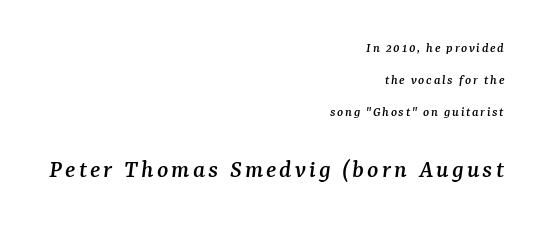
The image shows 26 px text type, italic (leaning right); set right-aligned, loose line spacing (2.29x), not underlined; the second (bottom) block is 1.86x larger.
